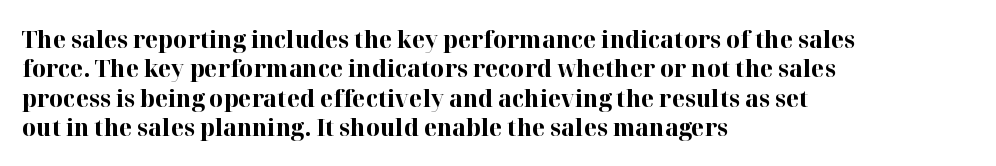
Check the space under the baseline: it is left empty. Words appear dense and cohesive because spacing is normal. Summary of weight: heavy, a full bold. Caption: multi-line text, flush left, ragged right.
